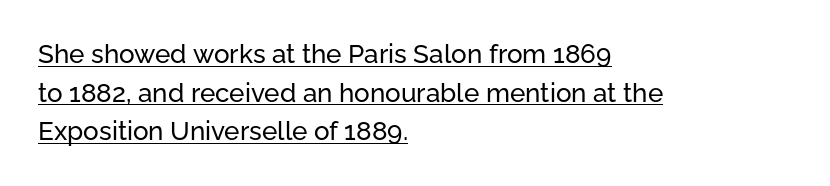
This sample carries an underscore along the baseline area. The passage shown stacks its lines at a standard gap. Here the glyphs are tracked normally, forming tight word shapes. The lines in this sample share a left origin and differ only in where they stop. The letters stand upright; this is a roman face.
